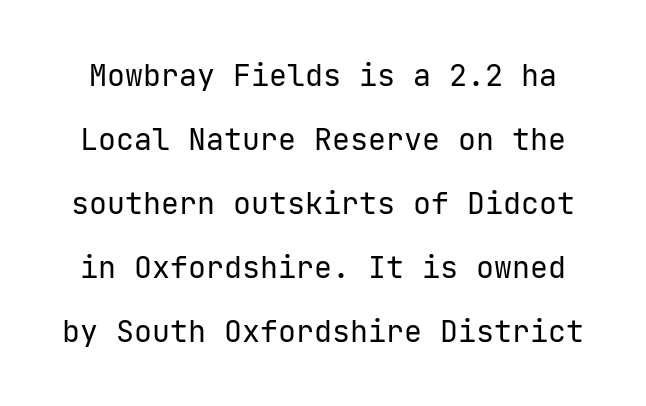
The image shows 30 px regular-weight sans-serif type, upright; set loose line spacing (2.13x), normal letter spacing, not underlined; low stroke contrast and a medium x-height.
